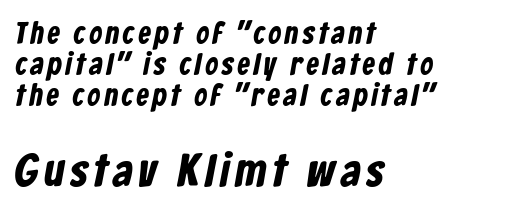
Q: Is the typeface a serif or a sans-serif typeface? A: Sans-serif.
Q: Is the text underlined? A: No.
Q: How is the paragraph aligned? A: Left-aligned.
Q: Is the spacing between lines tight, normal or loose? A: Tight.
Q: Which block of text is set in a larger size, the first (top) or the second (bottom)? A: The second (bottom) one.
Q: Width (condensed, normal, or wide)? A: Condensed.
Q: Stroke contrast? A: Low.
Q: x-height? A: Medium.
Q: Monospaced? A: No.
